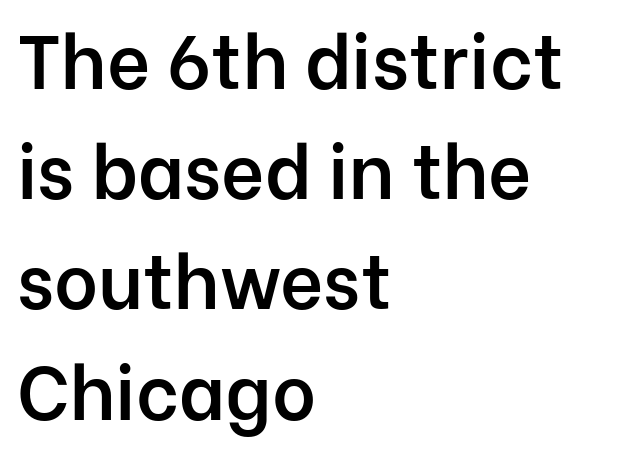
{"serif": "no", "italic": "no", "bold": "semi", "weight": "semibold", "width": "normal", "stroke_contrast": "low", "x_height": "medium", "monospaced": "no", "underline": "no", "align": "left", "line_spacing": "normal", "line_spacing_ratio": 1.47, "letter_spacing": "normal", "letter_spacing_em": 0.0, "glyph_px": 75}
